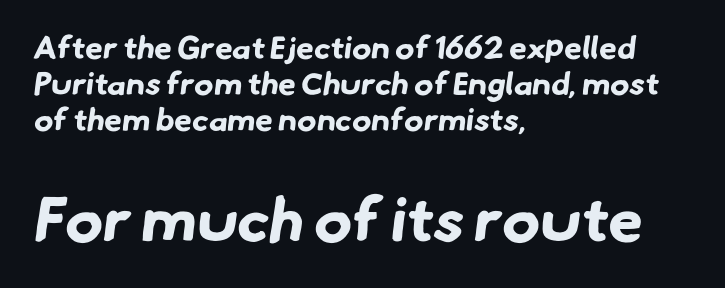
The image shows 63 px bold sans-serif type; set left-aligned, tight line spacing (1.12x), normal letter spacing, not underlined; the second (bottom) block is 1.97x larger; low stroke contrast and a small x-height.
